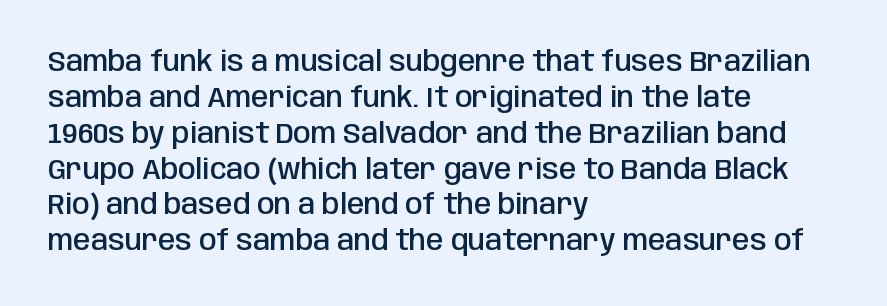
The image shows 28 px semibold, condensed sans-serif type, upright; set left-aligned, normal line spacing (1.28x), normal letter spacing, not underlined; low stroke contrast and a large x-height.
